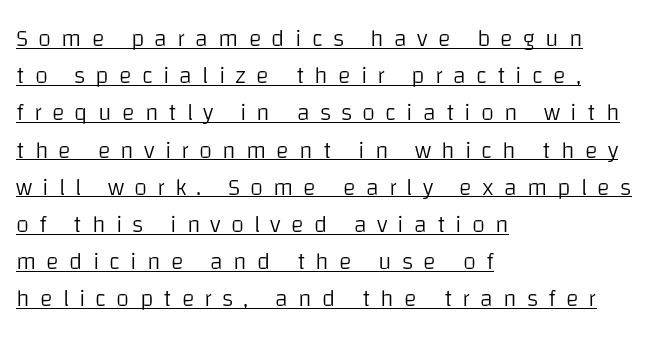
{"italic": "no", "bold": "no", "underline": "yes", "align": "left", "line_spacing": "normal", "line_spacing_ratio": 1.55, "letter_spacing": "wide", "letter_spacing_em": 0.42, "glyph_px": 24}
